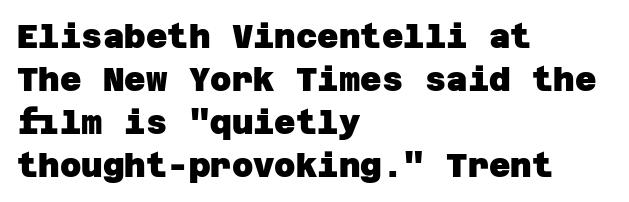
The image shows 33 px heavy sans-serif type; set left-aligned, normal line spacing (1.3x), normal letter spacing, not underlined; low stroke contrast and a large x-height.
